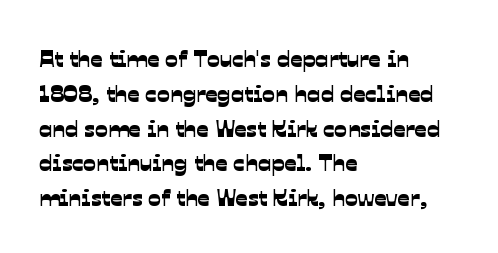
Line starts are locked; line ends wander. Does the leading feel generous? No, just average. Only glyphs here, with clear space below each row. This rendering leaves character spacing at its baseline value.
